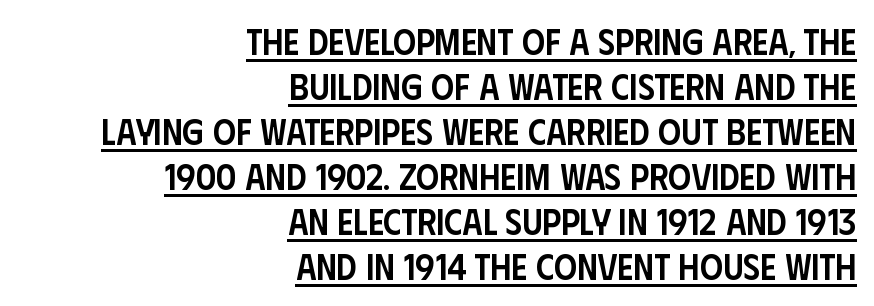
Descenders here cross a horizontal rule under the line. To sum up the face: it is a sans, with no serifs. Each new line begins a customary step beneath the previous one. Leftover space on each line is placed entirely before the opening word.
